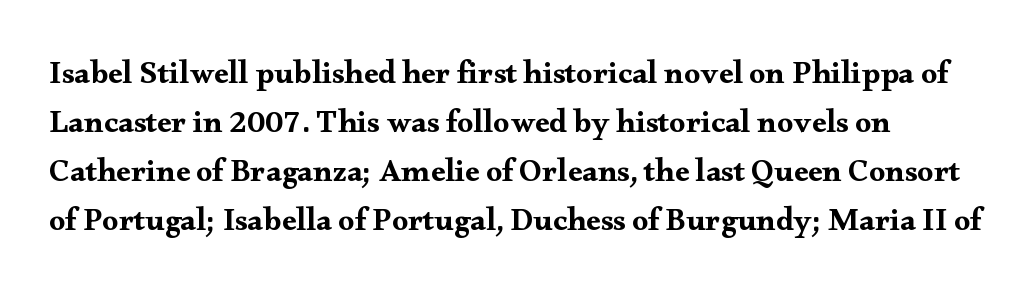
The zone under the glyphs is completely vacant. Nothing unusual about the tracking: characters are spaced as the font intends. Little horizontal feet cap the strokes, marking this as serif type. Casual observation: everything's shoved over to the left. A typesetter would call this proportional, since set widths differ per character. What's the leading like? Ordinary, nothing unusual.
